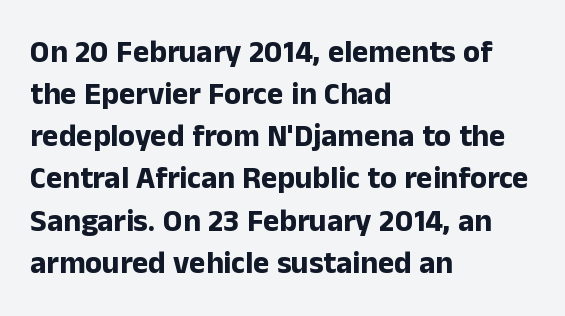
Q: Is the text bold? A: Yes.
Q: Is the text italic (slanted)? A: No, it is upright.
Q: Is the typeface a serif or a sans-serif typeface? A: Sans-serif.
Q: Is the text underlined? A: No.
Q: How is the paragraph aligned? A: Left-aligned.
Q: Is the spacing between letters normal or unusually wide? A: Normal.
Q: Is the spacing between lines tight, normal or loose? A: Normal.
Q: Width (condensed, normal, or wide)? A: Normal.
Q: Stroke contrast? A: Low.
Q: x-height? A: Medium.
Q: Monospaced? A: No.
